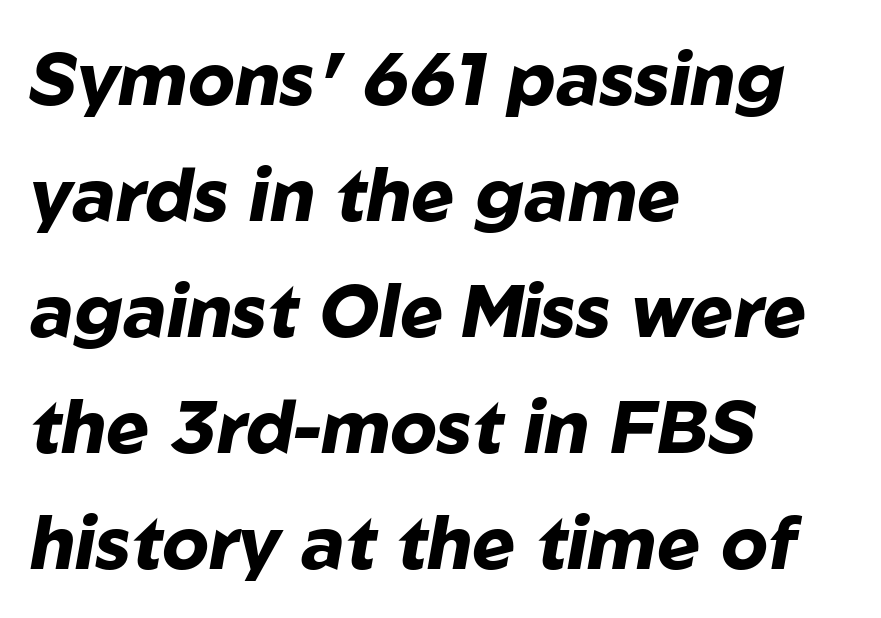
Look at the tracking — it's just the regular setting, nothing added. This sample has the flowing, uneven cadence of proportional lettering. Caption: bold face, heavy strokes. Yep, that's italic — everything's leaning. Each row of text sits above clean, open space.
